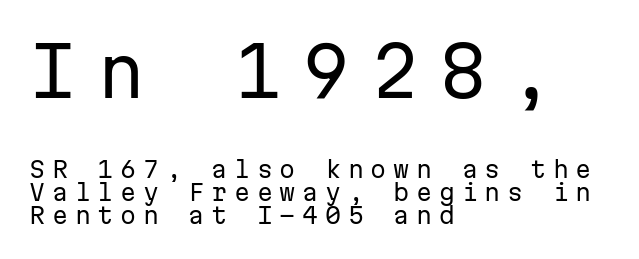
{"serif": "no", "italic": "no", "bold": "no", "weight": "regular", "width": "normal", "stroke_contrast": "low", "x_height": "medium", "monospaced": "yes", "underline": "no", "align": "left", "line_spacing": "tight", "line_spacing_ratio": 1.02, "letter_spacing": "wide", "letter_spacing_em": 0.29, "larger_block": "first", "size_ratio": 3.0, "glyph_px": 69}
